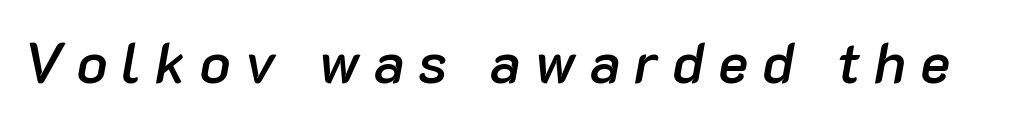
Q: Is the text bold? A: Semi-bold.
Q: Is the text italic (slanted)? A: Yes, it leans right by about 10 degrees.
Q: Is the text underlined? A: No.
Q: Is the spacing between letters normal or unusually wide? A: Unusually wide.
Q: Width (condensed, normal, or wide)? A: Normal.
Q: Stroke contrast? A: Low.
Q: x-height? A: Medium.
Q: Monospaced? A: No.
